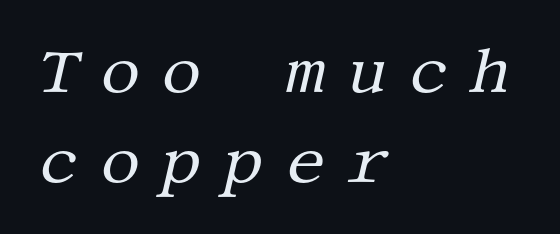
Q: Is the text bold? A: No.
Q: Is the text italic (slanted)? A: Yes, it leans right by about 13 degrees.
Q: Is the typeface a serif or a sans-serif typeface? A: Serif.
Q: Is the text underlined? A: No.
Q: How is the paragraph aligned? A: Left-aligned.
Q: Is the spacing between letters normal or unusually wide? A: Unusually wide.
Q: Is the spacing between lines tight, normal or loose? A: Normal.
Q: Width (condensed, normal, or wide)? A: Normal.
Q: Stroke contrast? A: Medium.
Q: x-height? A: Large.
